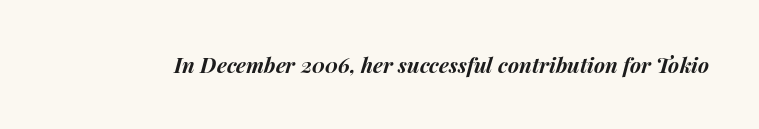
The image shows 21 px bold type, italic (leaning right); set normal letter spacing, not underlined.
